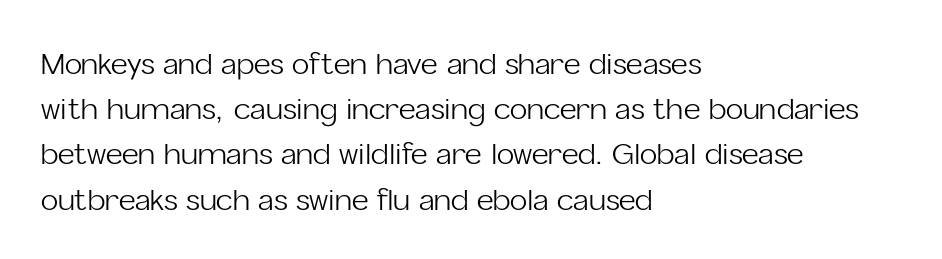
Q: Is the text bold? A: No.
Q: Is the text italic (slanted)? A: No, it is upright.
Q: Is the typeface a serif or a sans-serif typeface? A: Sans-serif.
Q: Is the text underlined? A: No.
Q: How is the paragraph aligned? A: Left-aligned.
Q: Is the spacing between letters normal or unusually wide? A: Normal.
Q: Is the spacing between lines tight, normal or loose? A: Normal.
Q: Width (condensed, normal, or wide)? A: Normal.
Q: Stroke contrast? A: Low.
Q: x-height? A: Medium.
Q: Monospaced? A: No.
